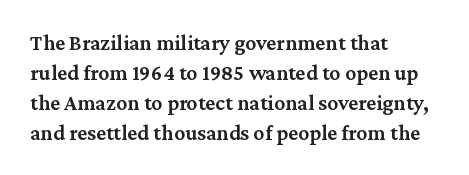
Q: Is the text bold? A: Semi-bold.
Q: Is the text italic (slanted)? A: No, it is upright.
Q: Is the text underlined? A: No.
Q: How is the paragraph aligned? A: Left-aligned.
Q: Is the spacing between letters normal or unusually wide? A: Normal.
Q: Is the spacing between lines tight, normal or loose? A: Normal.
